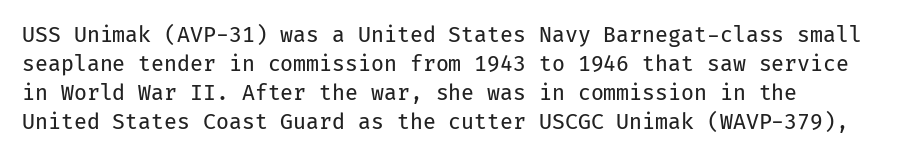
The passage shown is not bold in any degree. Evenly set lines give the paragraph a standard silhouette. Words appear dense and cohesive because spacing is normal. Has an underline been added? It has not. Nope, not italic — everything's standing straight.
